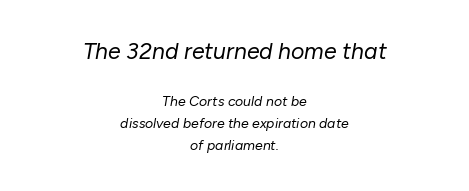
The image shows 23 px text type, italic (leaning right); set centered, normal line spacing (1.58x), normal letter spacing, not underlined; the first (top) block is 1.64x larger.
